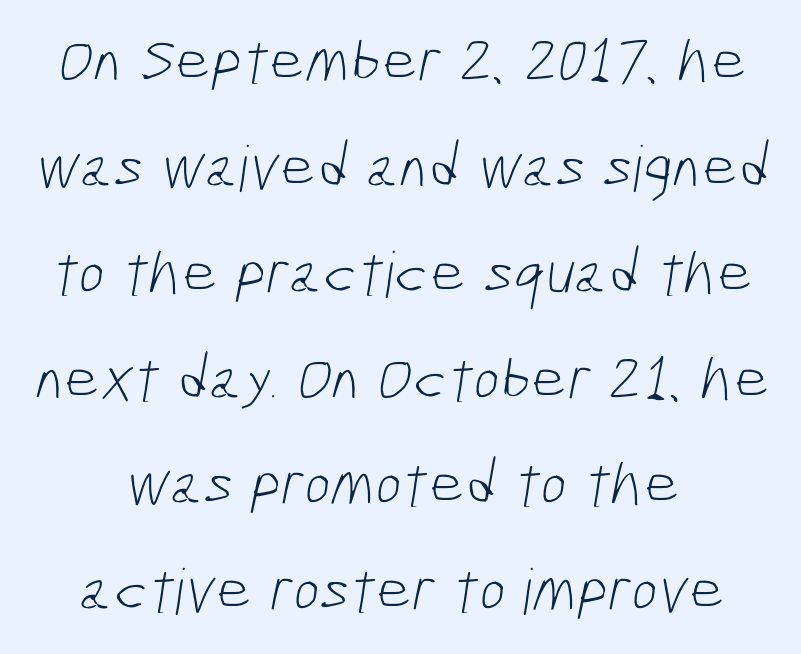
{"serif": "no", "bold": "no", "weight": "light", "width": "condensed", "stroke_contrast": "low", "x_height": "medium", "monospaced": "no", "underline": "no", "align": "center", "line_spacing": "normal", "line_spacing_ratio": 1.68, "letter_spacing": "normal", "letter_spacing_em": 0.0, "glyph_px": 63}
